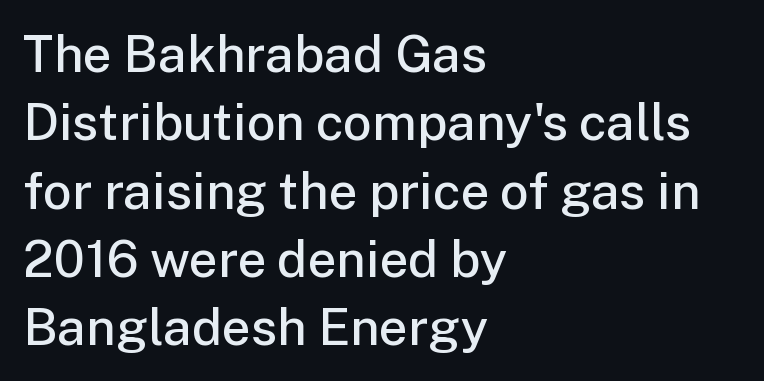
The face used here is proportionally spaced, like ordinary book or web type. Quick note: interline space is typical. The gap between lines stays unmarked. All the whitespace from short lines collects on the right. Type style note: lacks serifs. Look at the stroke-to-counter ratio: somewhat heavy, a semibold.
